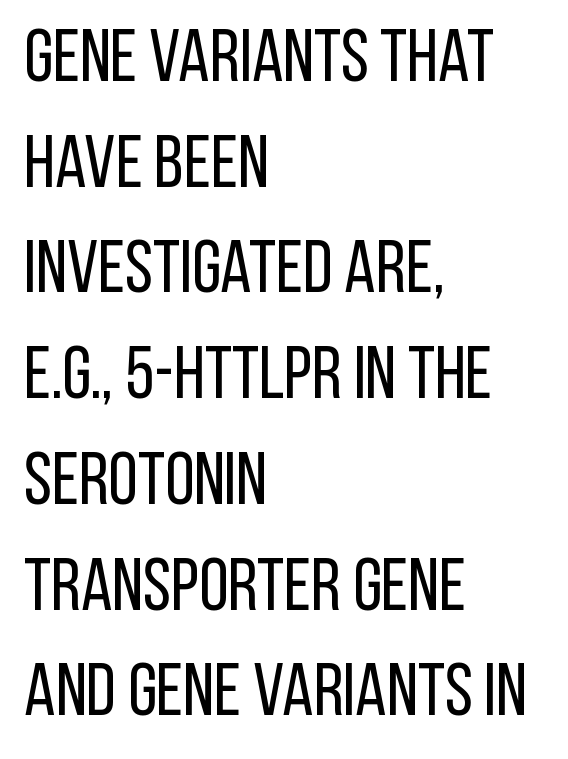
{"serif": "no", "italic": "no", "bold": "no", "weight": "regular", "width": "condensed", "stroke_contrast": "low", "x_height": "large", "monospaced": "no", "underline": "no", "align": "left", "line_spacing": "normal", "line_spacing_ratio": 1.41, "letter_spacing": "normal", "letter_spacing_em": 0.0, "glyph_px": 75}
